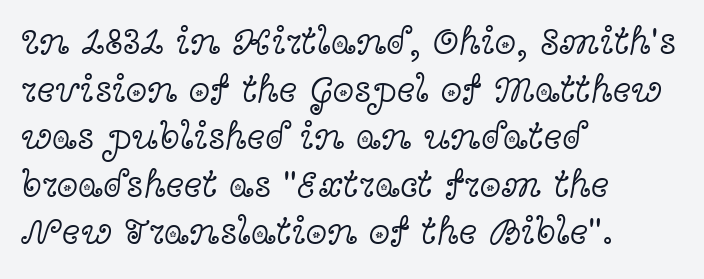
The image shows 39 px light, wide serif type; set left-aligned, line spacing 1.22x, normal letter spacing, not underlined; a medium x-height.
